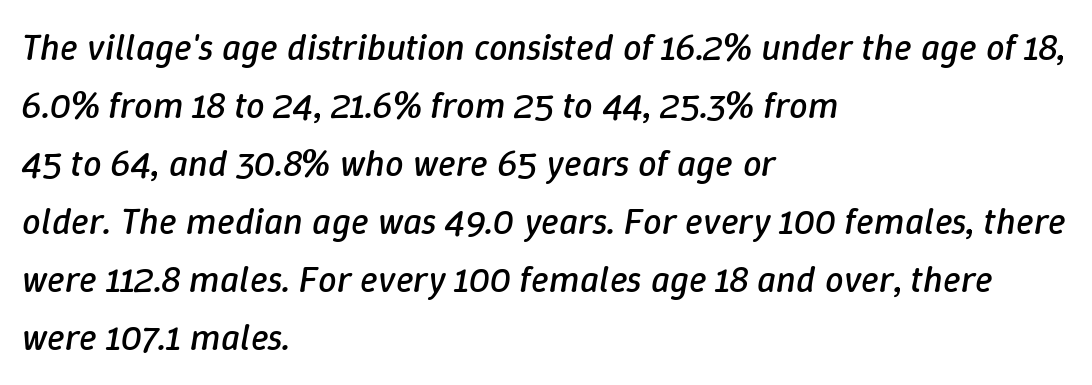
The image shows 37 px regular-weight type, italic (leaning right); set left-aligned, normal line spacing (1.57x), normal letter spacing, not underlined; low stroke contrast and a medium x-height.
